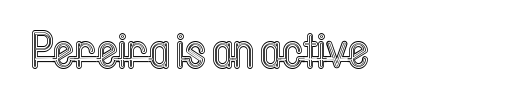
The image shows 51 px condensed type, upright; set normal letter spacing, not underlined; a medium x-height.
